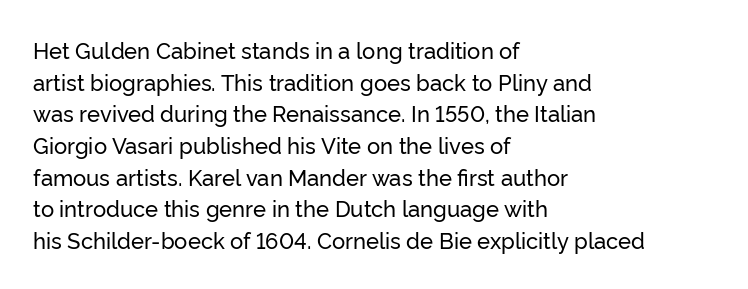
{"italic": "no", "underline": "no", "align": "left", "line_spacing": "normal", "line_spacing_ratio": 1.44, "letter_spacing": "normal", "letter_spacing_em": 0.0, "glyph_px": 22}
